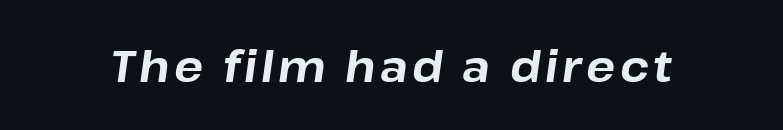
The image shows 43 px bold type, italic (leaning right); set not underlined; low stroke contrast and a medium x-height.
